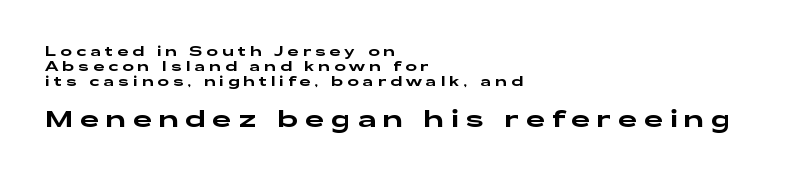
Q: Is the text italic (slanted)? A: No, it is upright.
Q: Is the text underlined? A: No.
Q: How is the paragraph aligned? A: Left-aligned.
Q: Is the spacing between letters normal or unusually wide? A: Unusually wide.
Q: Is the spacing between lines tight, normal or loose? A: Tight.
Q: Which block of text is set in a larger size, the first (top) or the second (bottom)? A: The second (bottom) one.
